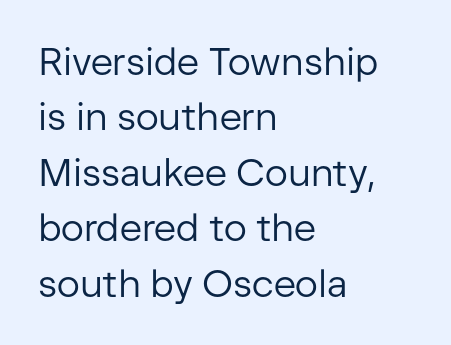
The image shows 38 px regular-weight sans-serif type, upright; set left-aligned, normal line spacing (1.46x), normal letter spacing, not underlined; low stroke contrast and a medium x-height.
